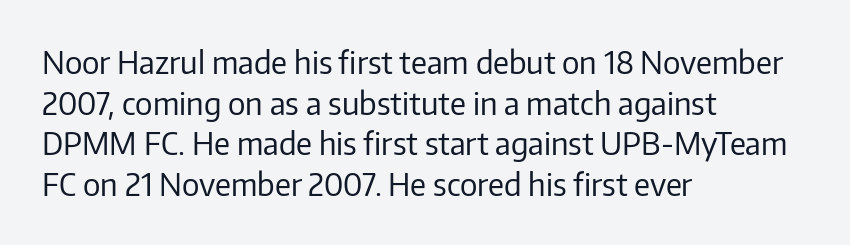
{"serif": "no", "italic": "no", "bold": "no", "weight": "regular", "width": "normal", "stroke_contrast": "low", "x_height": "medium", "monospaced": "no", "underline": "no", "align": "left", "line_spacing": "normal", "line_spacing_ratio": 1.31, "letter_spacing": "normal", "letter_spacing_em": 0.0, "glyph_px": 31}
